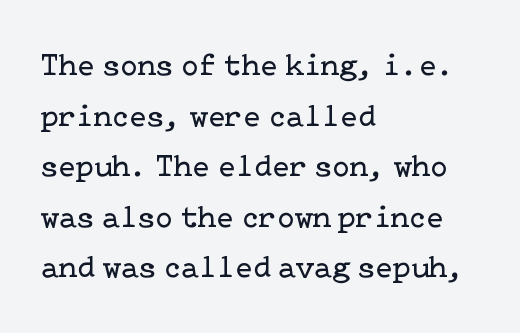
{"serif": "yes", "italic": "no", "bold": "no", "weight": "regular", "width": "normal", "stroke_contrast": "low", "x_height": "medium", "underline": "no", "align": "left", "line_spacing": "normal", "line_spacing_ratio": 1.58, "letter_spacing": "normal", "letter_spacing_em": 0.0, "glyph_px": 32}
